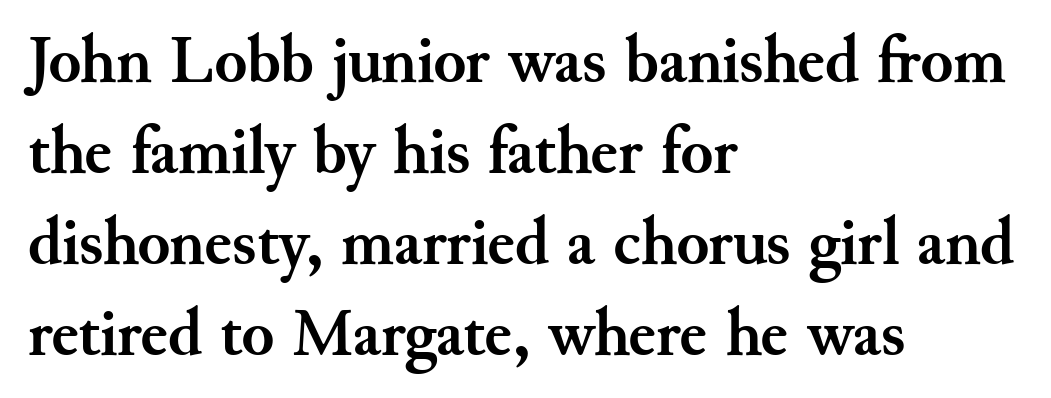
{"serif": "yes", "italic": "no", "bold": "yes", "weight": "semibold", "width": "normal", "stroke_contrast": "medium", "x_height": "small", "monospaced": "no", "underline": "no", "align": "left", "line_spacing": "normal", "line_spacing_ratio": 1.36, "letter_spacing": "normal", "letter_spacing_em": 0.0, "glyph_px": 67}
